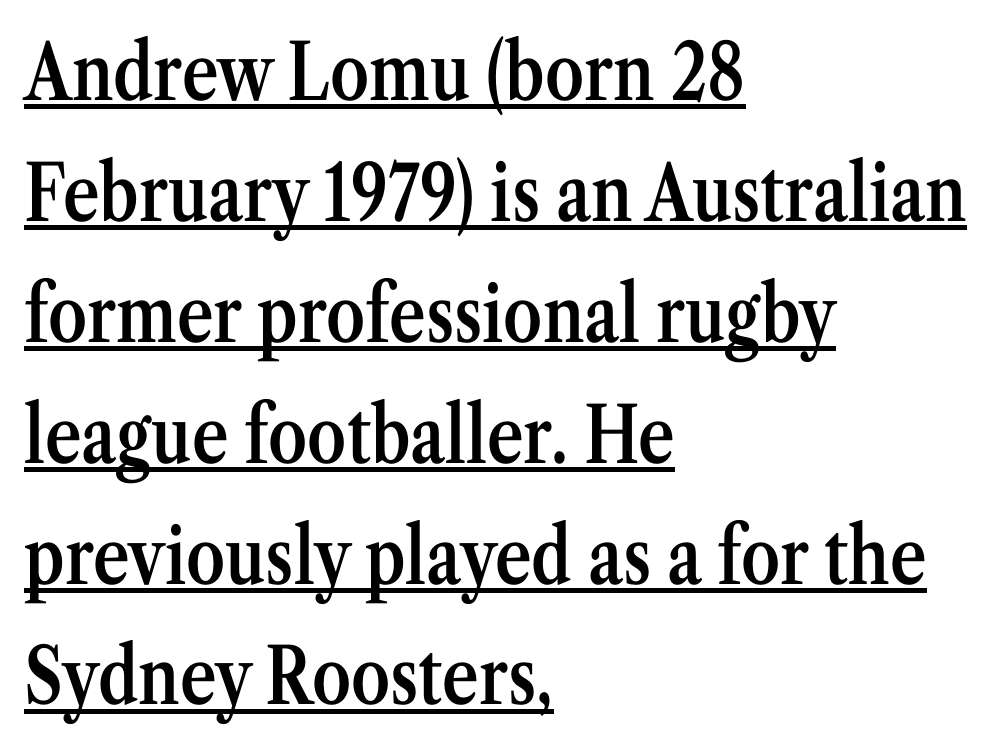
{"serif": "yes", "italic": "no", "bold": "semi", "weight": "semibold", "width": "condensed", "stroke_contrast": "medium", "x_height": "medium", "monospaced": "no", "underline": "yes", "align": "left", "line_spacing": "normal", "line_spacing_ratio": 1.55, "letter_spacing": "normal", "letter_spacing_em": 0.0, "glyph_px": 78}
